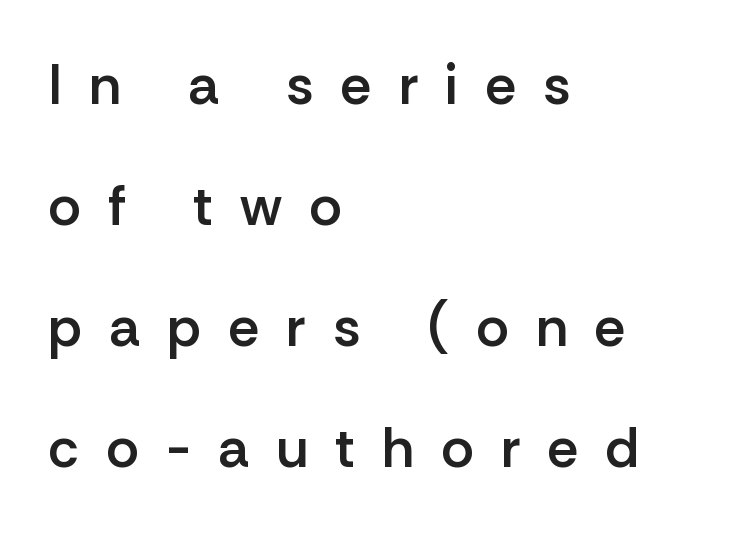
A student would call this left alignment; a typographer would say flush left, rag right. Is the letter spacing exaggerated? Yes — the characters are pushed far apart. The rendering uses a large line-height, opening up the rows. Summary of weight: moderately heavy, a semibold. No italicization has been applied; the sample stays upright. The gap between lines stays unmarked.
